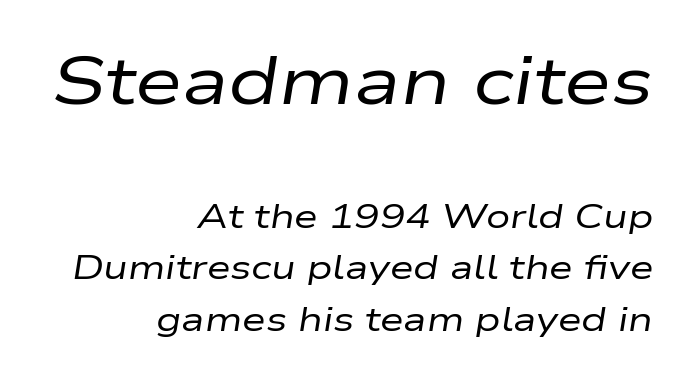
The image shows 68 px regular-weight, wide type, italic (leaning right); set right-aligned, normal line spacing (1.52x), normal letter spacing, not underlined; the first (top) block is 2.0x larger; low stroke contrast and a medium x-height.
